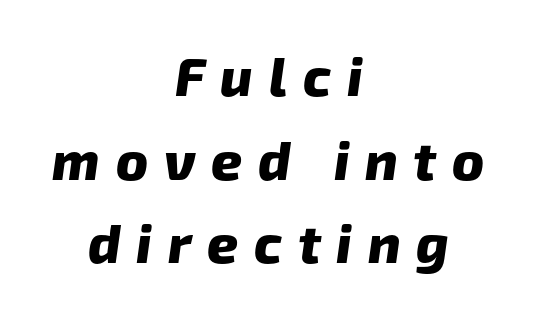
{"serif": "no", "bold": "yes", "weight": "heavy", "width": "normal", "stroke_contrast": "low", "x_height": "medium", "monospaced": "no", "underline": "no", "align": "center", "line_spacing": "normal", "line_spacing_ratio": 1.55, "letter_spacing": "wide", "letter_spacing_em": 0.29, "glyph_px": 54}
